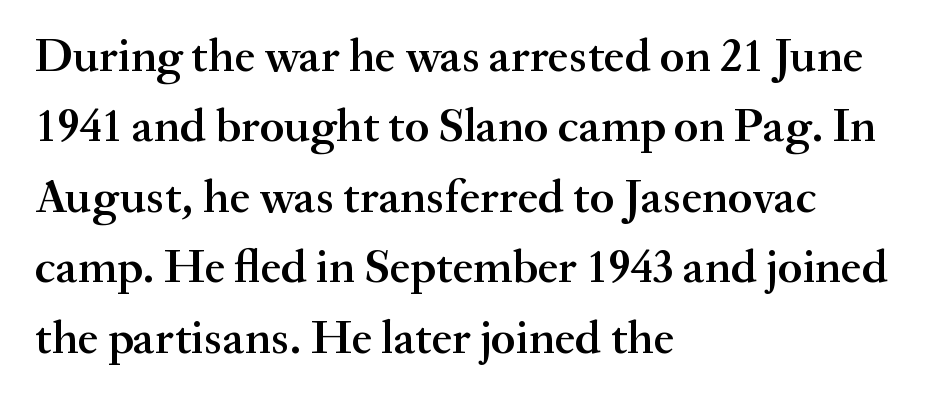
{"serif": "yes", "italic": "no", "bold": "semi", "weight": "semibold", "width": "normal", "stroke_contrast": "medium", "x_height": "small", "monospaced": "no", "underline": "no", "align": "left", "line_spacing": "normal", "line_spacing_ratio": 1.5, "letter_spacing": "normal", "letter_spacing_em": 0.0, "glyph_px": 47}
